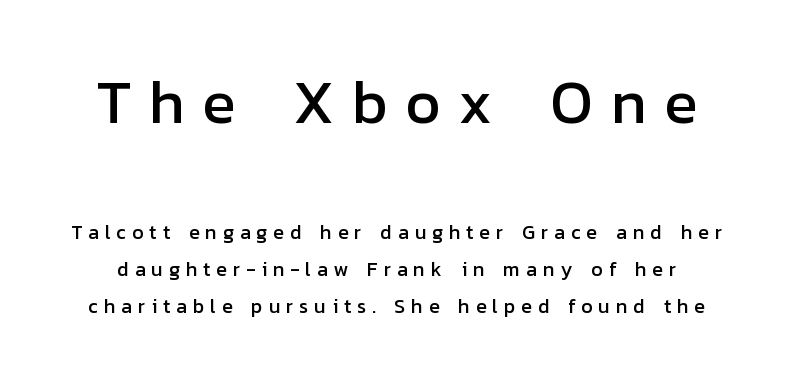
{"serif": "no", "italic": "no", "width": "normal", "stroke_contrast": "low", "x_height": "medium", "monospaced": "no", "underline": "no", "line_spacing_ratio": 1.85, "letter_spacing": "wide", "letter_spacing_em": 0.29, "larger_block": "first", "size_ratio": 3.05, "glyph_px": 61}
